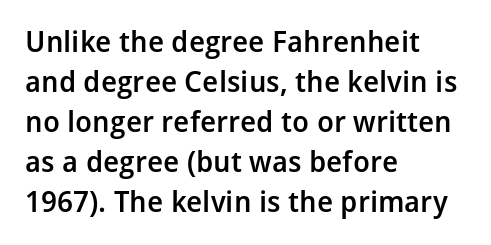
{"serif": "no", "italic": "no", "bold": "semi", "weight": "semibold", "width": "normal", "stroke_contrast": "low", "x_height": "medium", "monospaced": "no", "underline": "no", "align": "left", "line_spacing": "normal", "line_spacing_ratio": 1.38, "letter_spacing": "normal", "letter_spacing_em": 0.0, "glyph_px": 29}
